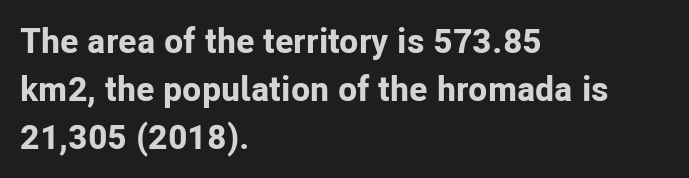
Q: Is the text bold? A: Yes.
Q: Is the text italic (slanted)? A: No, it is upright.
Q: Is the typeface a serif or a sans-serif typeface? A: Sans-serif.
Q: Is the text underlined? A: No.
Q: How is the paragraph aligned? A: Left-aligned.
Q: Is the spacing between letters normal or unusually wide? A: Normal.
Q: Is the spacing between lines tight, normal or loose? A: Normal.
Q: Width (condensed, normal, or wide)? A: Normal.
Q: Stroke contrast? A: Low.
Q: x-height? A: Medium.
Q: Monospaced? A: No.
